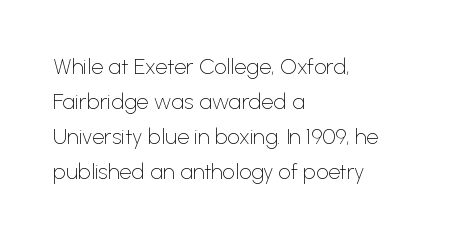
The image shows 22 px text type, upright; set left-aligned, normal line spacing (1.59x), normal letter spacing, not underlined.
